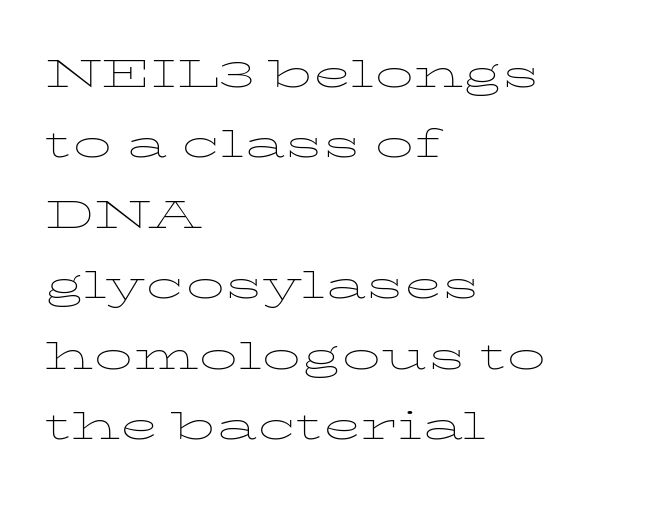
Q: Is the text bold? A: No.
Q: Is the text italic (slanted)? A: No, it is upright.
Q: Is the text underlined? A: No.
Q: How is the paragraph aligned? A: Left-aligned.
Q: Is the spacing between letters normal or unusually wide? A: Normal.
Q: Is the spacing between lines tight, normal or loose? A: Normal.
Q: Width (condensed, normal, or wide)? A: Wide.
Q: Stroke contrast? A: Low.
Q: x-height? A: Medium.
Q: Monospaced? A: No.
